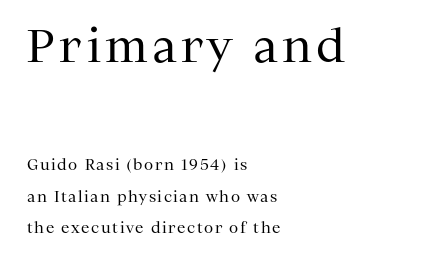
Q: Is the text bold? A: No.
Q: Is the text italic (slanted)? A: No, it is upright.
Q: Is the typeface a serif or a sans-serif typeface? A: Serif.
Q: Is the text underlined? A: No.
Q: How is the paragraph aligned? A: Left-aligned.
Q: Is the spacing between lines tight, normal or loose? A: Loose.
Q: Which block of text is set in a larger size, the first (top) or the second (bottom)? A: The first (top) one.
Q: Width (condensed, normal, or wide)? A: Normal.
Q: Stroke contrast? A: Medium.
Q: x-height? A: Medium.
Q: Monospaced? A: No.
